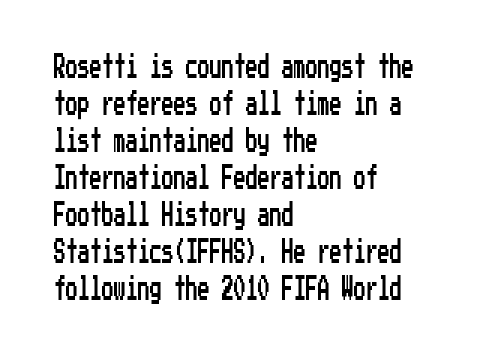
The image shows 24 px text type, upright; set left-aligned, normal line spacing (1.54x), normal letter spacing, not underlined.
